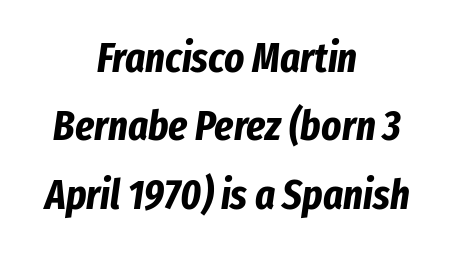
Q: Is the text bold? A: Yes.
Q: Is the text italic (slanted)? A: Yes, it leans right by about 8 degrees.
Q: Is the text underlined? A: No.
Q: How is the paragraph aligned? A: Centered.
Q: Is the spacing between letters normal or unusually wide? A: Normal.
Q: Is the spacing between lines tight, normal or loose? A: Normal.
Q: Width (condensed, normal, or wide)? A: Condensed.
Q: Stroke contrast? A: Low.
Q: x-height? A: Medium.
Q: Monospaced? A: No.
